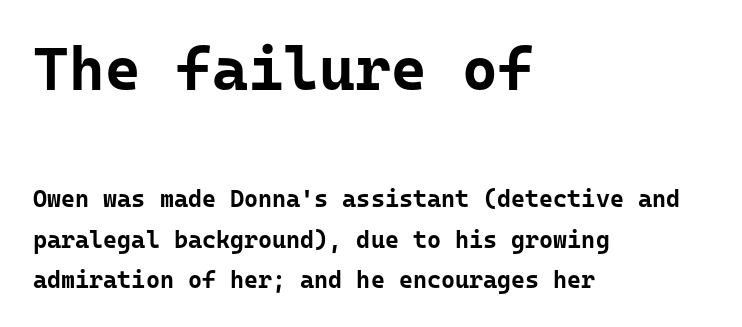
The type sits square on the baseline with zero lean. The font family rendered here belongs to the sans-serif group. The rendering keeps characters at their native spacing. Set as a true bold cut, around the 700 mark. No word sits above an underline.
